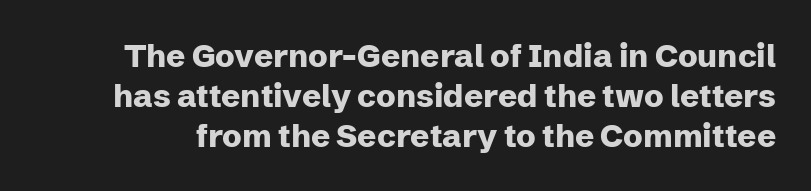
The image shows 32 px heavy sans-serif type, upright; set normal line spacing (1.25x), normal letter spacing, not underlined; low stroke contrast and a medium x-height.
